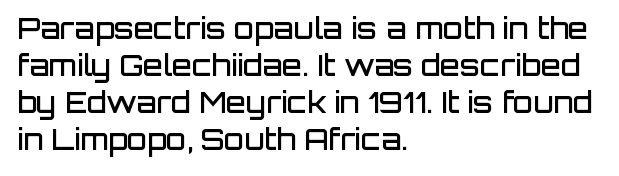
The image shows 29 px semibold sans-serif type, upright; set left-aligned, normal line spacing (1.28x), normal letter spacing, not underlined; low stroke contrast and a large x-height.
